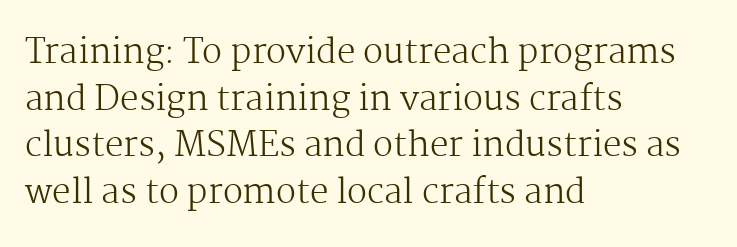
The image shows 33 px regular-weight serif type, upright; set left-aligned, normal line spacing (1.41x), normal letter spacing, not underlined; medium stroke contrast and a medium x-height.
